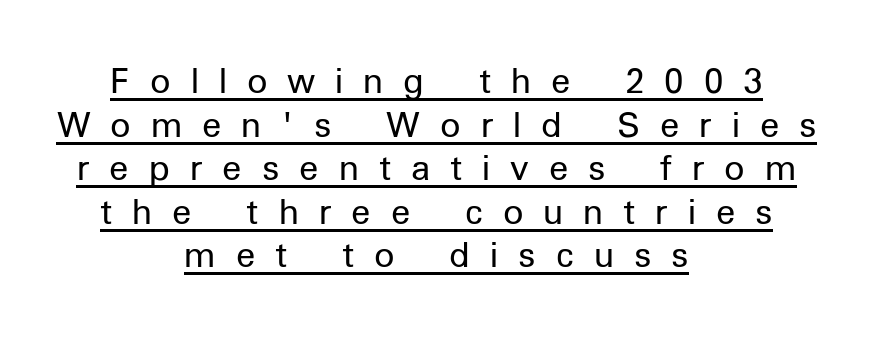
{"serif": "no", "italic": "no", "bold": "no", "weight": "regular", "width": "normal", "stroke_contrast": "low", "x_height": "medium", "monospaced": "no", "underline": "yes", "align": "center", "line_spacing": "tight", "line_spacing_ratio": 1.09, "letter_spacing": "wide", "letter_spacing_em": 0.5, "glyph_px": 40}
